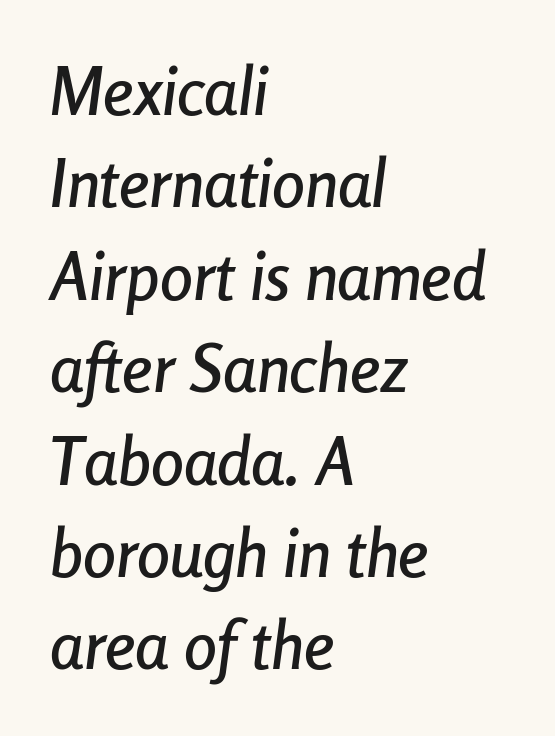
Q: Is the text italic (slanted)? A: Yes, it leans right by about 8 degrees.
Q: Is the text underlined? A: No.
Q: How is the paragraph aligned? A: Left-aligned.
Q: Is the spacing between letters normal or unusually wide? A: Normal.
Q: Is the spacing between lines tight, normal or loose? A: Normal.
Q: Width (condensed, normal, or wide)? A: Condensed.
Q: Stroke contrast? A: Low.
Q: x-height? A: Medium.
Q: Monospaced? A: No.
